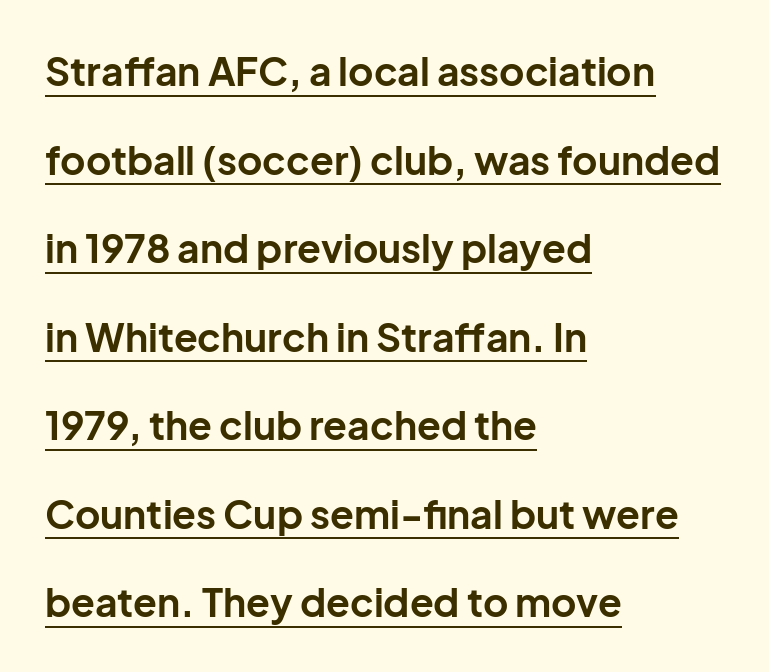
{"serif": "no", "italic": "no", "bold": "yes", "weight": "bold", "width": "normal", "stroke_contrast": "low", "x_height": "medium", "monospaced": "no", "underline": "yes", "align": "left", "line_spacing": "loose", "line_spacing_ratio": 2.27, "letter_spacing": "normal", "letter_spacing_em": 0.0, "glyph_px": 39}
